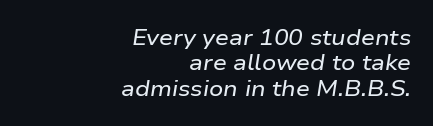
The image shows 22 px text type, italic (leaning right); set right-aligned, tight line spacing (1.15x), normal letter spacing, not underlined.
